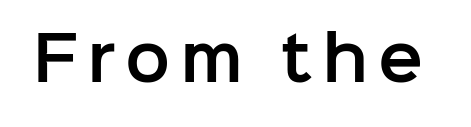
Q: Is the text italic (slanted)? A: No, it is upright.
Q: Is the typeface a serif or a sans-serif typeface? A: Sans-serif.
Q: Is the text underlined? A: No.
Q: Width (condensed, normal, or wide)? A: Normal.
Q: Stroke contrast? A: Low.
Q: x-height? A: Medium.
Q: Monospaced? A: No.
